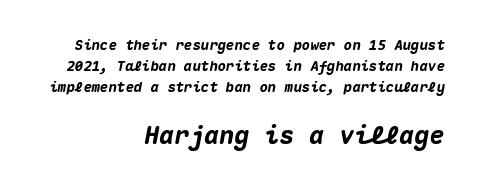
Q: Is the text bold? A: Yes.
Q: Is the text italic (slanted)? A: Yes, it leans right by about 10 degrees.
Q: Is the text underlined? A: No.
Q: How is the paragraph aligned? A: Right-aligned.
Q: Is the spacing between letters normal or unusually wide? A: Normal.
Q: Is the spacing between lines tight, normal or loose? A: Normal.
Q: Which block of text is set in a larger size, the first (top) or the second (bottom)? A: The second (bottom) one.
